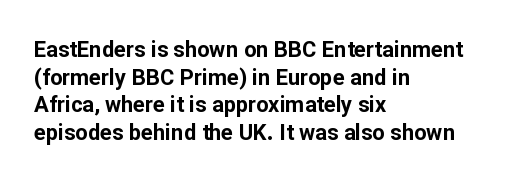
Q: Is the text bold? A: Yes.
Q: Is the text italic (slanted)? A: No, it is upright.
Q: Is the text underlined? A: No.
Q: How is the paragraph aligned? A: Left-aligned.
Q: Is the spacing between letters normal or unusually wide? A: Normal.
Q: Is the spacing between lines tight, normal or loose? A: Normal.
